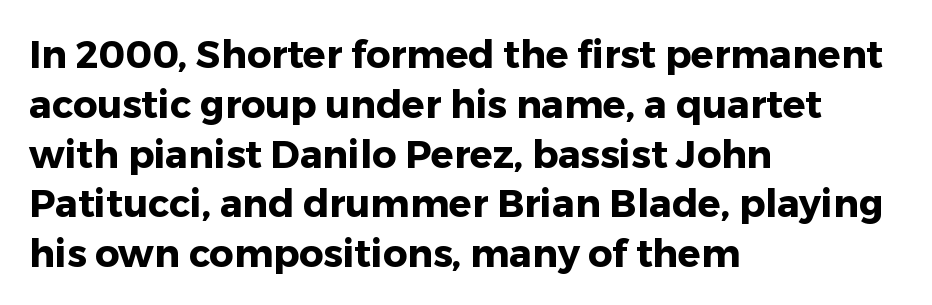
The image shows 38 px heavy sans-serif type, upright; set left-aligned, normal line spacing (1.31x), normal letter spacing, not underlined; low stroke contrast and a medium x-height.
